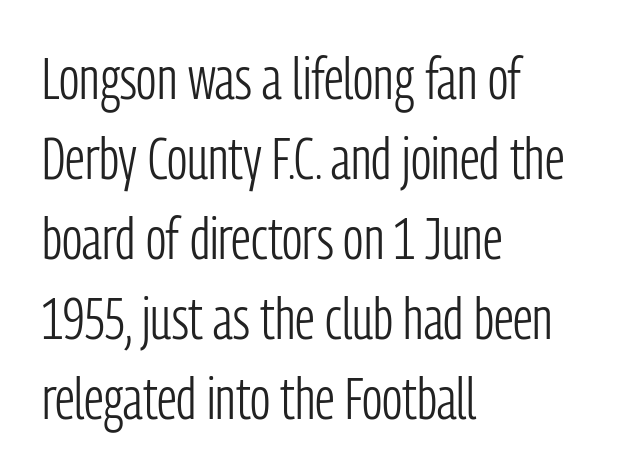
Each letter's strokes conclude bluntly, with no projecting serifs. Stems and bowls with no extra thickness — not bold. The strip under each line holds only bare page. The lines are quadded left. Notice how descenders clear the ascenders below comfortably — that's standard leading.
